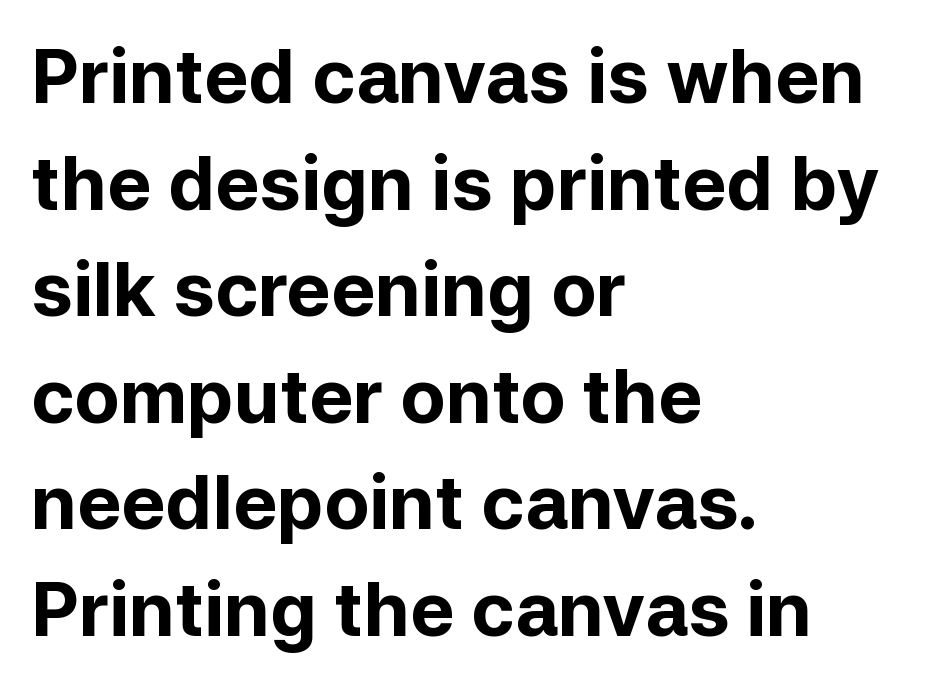
Q: Is the text bold? A: Yes.
Q: Is the text italic (slanted)? A: No, it is upright.
Q: Is the typeface a serif or a sans-serif typeface? A: Sans-serif.
Q: Is the text underlined? A: No.
Q: How is the paragraph aligned? A: Left-aligned.
Q: Is the spacing between letters normal or unusually wide? A: Normal.
Q: Is the spacing between lines tight, normal or loose? A: Normal.
Q: Width (condensed, normal, or wide)? A: Normal.
Q: Stroke contrast? A: Low.
Q: x-height? A: Medium.
Q: Monospaced? A: No.
